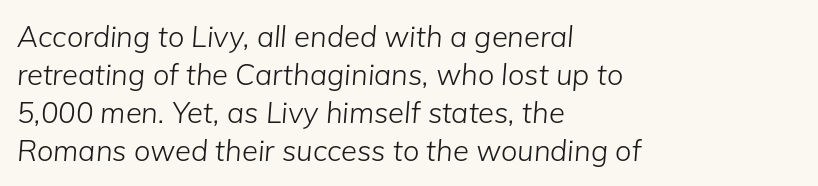
{"italic": "yes", "lean": "right", "slant_degrees": 5, "bold": "no", "weight": "light", "width": "normal", "stroke_contrast": "low", "x_height": "medium", "monospaced": "no", "underline": "no", "align": "left", "line_spacing": "normal", "line_spacing_ratio": 1.31, "letter_spacing": "normal", "letter_spacing_em": 0.0, "glyph_px": 29}
